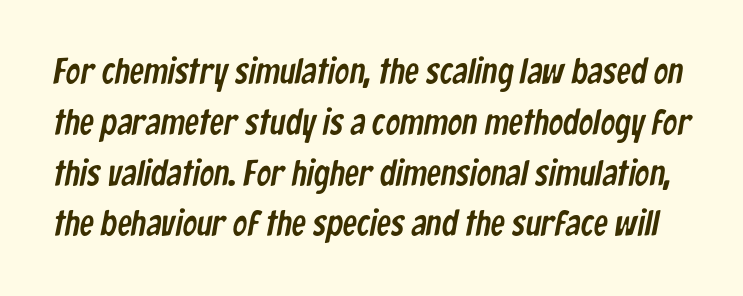
Does the leading feel generous? No, just average. Nobody drew a line under any word here. Note: no serifs on the glyphs. Caption: standard tracking, unaltered. A typesetter would call this proportional, since set widths differ per character.
